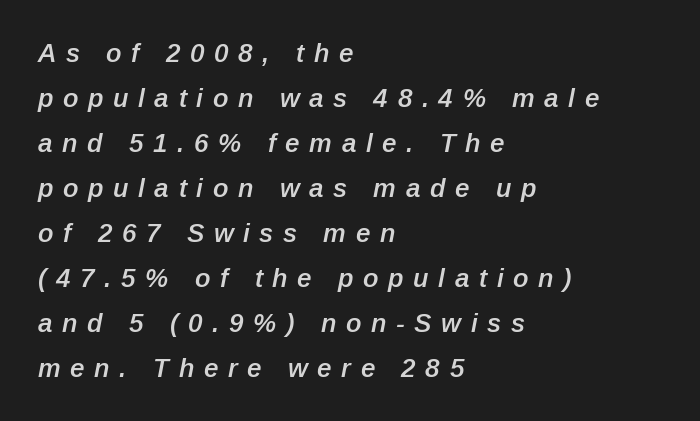
{"italic": "yes", "lean": "right", "slant_degrees": 12, "bold": "semi", "underline": "no", "align": "left", "line_spacing_ratio": 1.73, "letter_spacing": "wide", "letter_spacing_em": 0.37, "glyph_px": 26}
